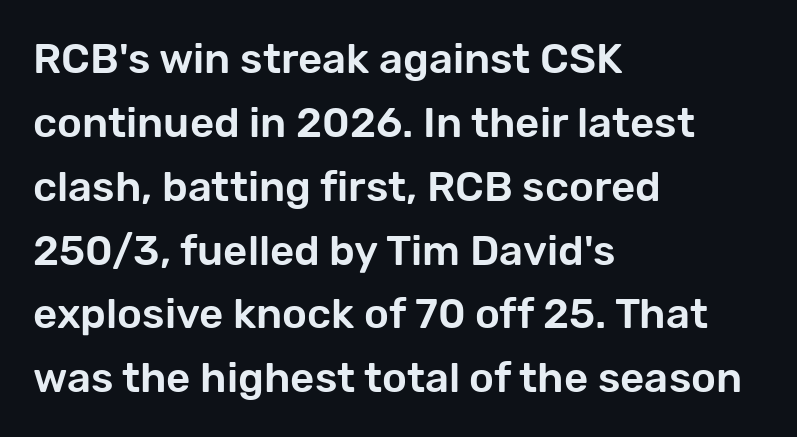
In terms of letterform style, serifs are entirely absent. Compared with a centered layout, this one pins lines to the left instead. What's the leading like? Ordinary, nothing unusual. No extra tracking has been applied to these lines.
